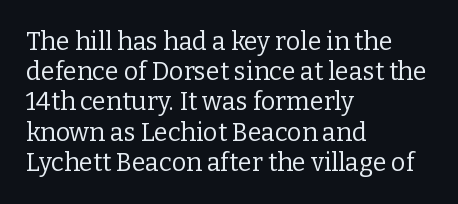
{"italic": "no", "bold": "no", "underline": "no", "align": "left", "line_spacing_ratio": 1.21, "letter_spacing": "normal", "letter_spacing_em": 0.0, "glyph_px": 25}
